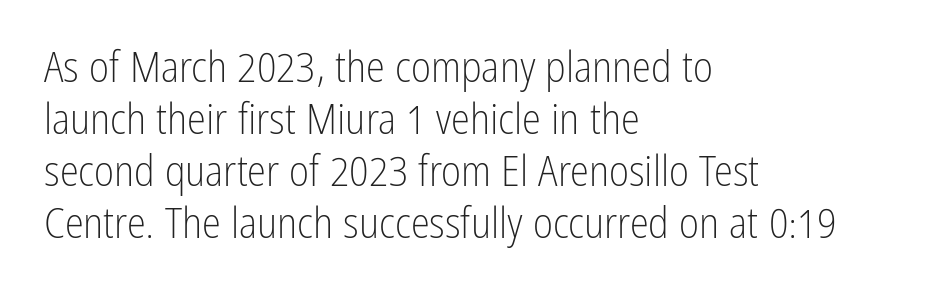
The image shows 43 px light, condensed sans-serif type, upright; set left-aligned, line spacing 1.21x, normal letter spacing, not underlined; low stroke contrast and a medium x-height.
